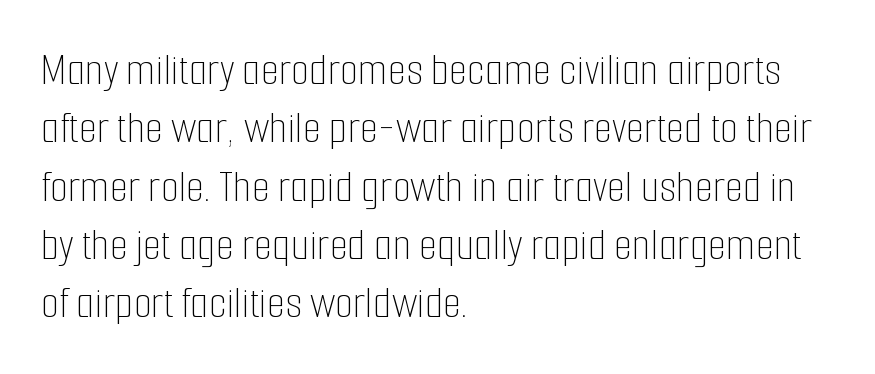
No extra ink here — the face is not bold. Anything drawn beneath the words? Only blank space. A classic flush-left, rag-right setting is used for this passage. Style check: upright. Looks like regular typesetting: each glyph gets only the width it needs.
